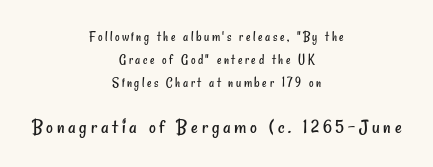
{"bold": "no", "underline": "no", "align": "center", "line_spacing": "normal", "line_spacing_ratio": 1.64, "larger_block": "second", "size_ratio": 1.5, "glyph_px": 21}
